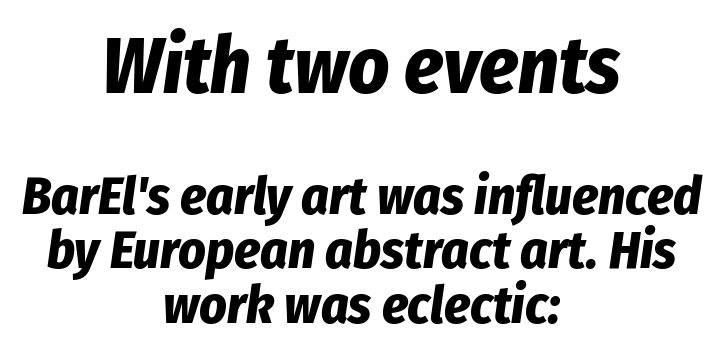
The image shows 79 px bold, condensed type, italic (leaning right); set centered, tight line spacing (1.03x), normal letter spacing, not underlined; the first (top) block is 1.49x larger; low stroke contrast and a medium x-height.
